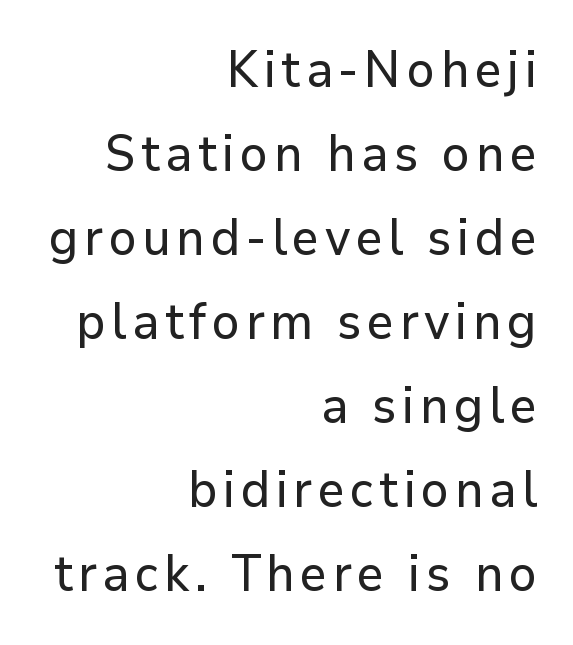
The image shows 50 px sans-serif type, upright; set right-aligned, normal line spacing (1.68x), not underlined; low stroke contrast and a medium x-height.
